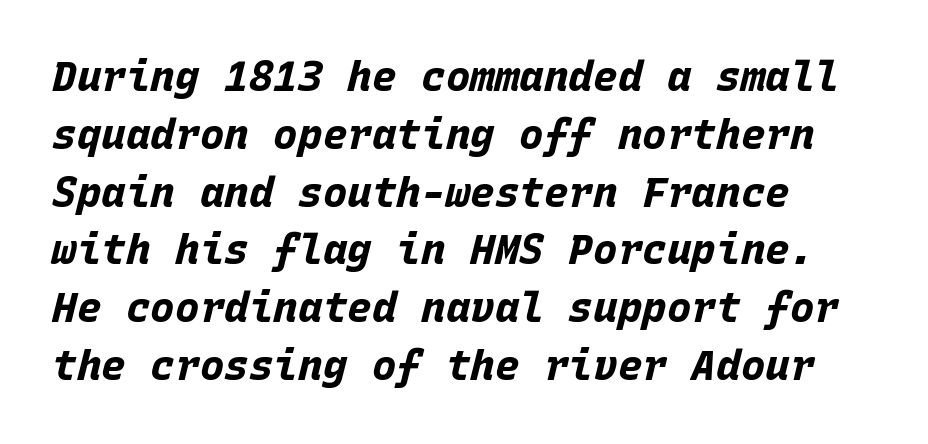
Q: Is the text bold? A: Yes.
Q: Is the text italic (slanted)? A: Yes, it leans right by about 15 degrees.
Q: Is the text underlined? A: No.
Q: How is the paragraph aligned? A: Left-aligned.
Q: Is the spacing between letters normal or unusually wide? A: Normal.
Q: Is the spacing between lines tight, normal or loose? A: Normal.
Q: Width (condensed, normal, or wide)? A: Normal.
Q: Stroke contrast? A: Low.
Q: x-height? A: Large.
Q: Monospaced? A: Yes.
